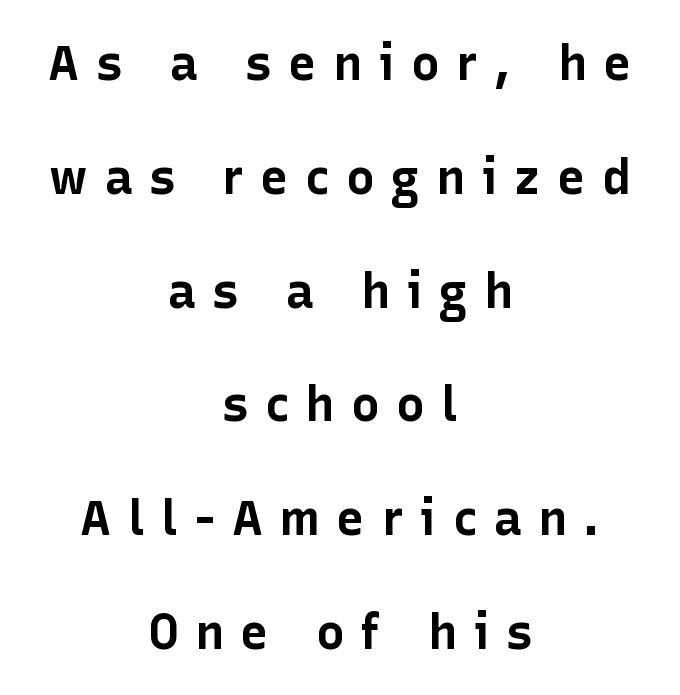
Q: Is the text bold? A: Yes.
Q: Is the text italic (slanted)? A: No, it is upright.
Q: Is the typeface a serif or a sans-serif typeface? A: Sans-serif.
Q: Is the text underlined? A: No.
Q: How is the paragraph aligned? A: Centered.
Q: Is the spacing between letters normal or unusually wide? A: Unusually wide.
Q: Is the spacing between lines tight, normal or loose? A: Loose.
Q: Width (condensed, normal, or wide)? A: Normal.
Q: Stroke contrast? A: Low.
Q: x-height? A: Medium.
Q: Monospaced? A: No.
